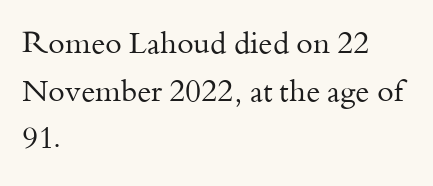
Q: Is the text bold? A: No.
Q: Is the text italic (slanted)? A: No, it is upright.
Q: Is the typeface a serif or a sans-serif typeface? A: Serif.
Q: Is the text underlined? A: No.
Q: How is the paragraph aligned? A: Left-aligned.
Q: Is the spacing between letters normal or unusually wide? A: Normal.
Q: Is the spacing between lines tight, normal or loose? A: Normal.
Q: Width (condensed, normal, or wide)? A: Normal.
Q: Stroke contrast? A: Medium.
Q: x-height? A: Small.
Q: Monospaced? A: No.
